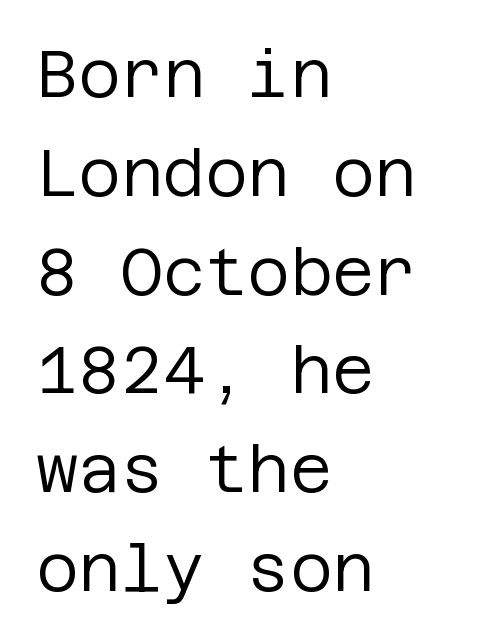
{"serif": "no", "italic": "no", "bold": "no", "weight": "regular", "width": "normal", "stroke_contrast": "low", "x_height": "large", "underline": "no", "align": "left", "line_spacing": "normal", "line_spacing_ratio": 1.52, "letter_spacing": "normal", "letter_spacing_em": 0.0, "glyph_px": 65}
